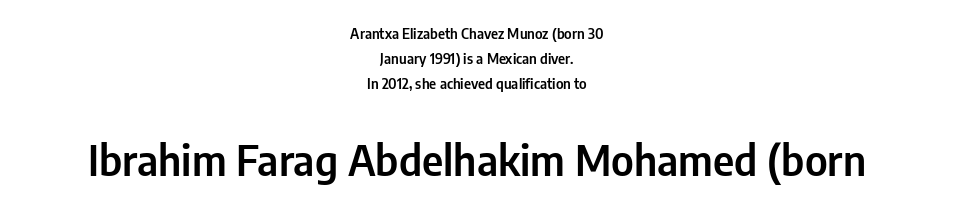
Q: Is the text italic (slanted)? A: No, it is upright.
Q: Is the typeface a serif or a sans-serif typeface? A: Sans-serif.
Q: Is the text underlined? A: No.
Q: How is the paragraph aligned? A: Centered.
Q: Is the spacing between letters normal or unusually wide? A: Normal.
Q: Which block of text is set in a larger size, the first (top) or the second (bottom)? A: The second (bottom) one.
Q: Width (condensed, normal, or wide)? A: Condensed.
Q: Stroke contrast? A: Low.
Q: x-height? A: Medium.
Q: Monospaced? A: No.
